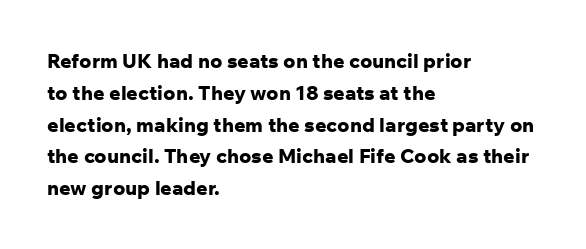
Q: Is the text bold? A: Yes.
Q: Is the text italic (slanted)? A: No, it is upright.
Q: Is the text underlined? A: No.
Q: How is the paragraph aligned? A: Left-aligned.
Q: Is the spacing between letters normal or unusually wide? A: Normal.
Q: Is the spacing between lines tight, normal or loose? A: Normal.
